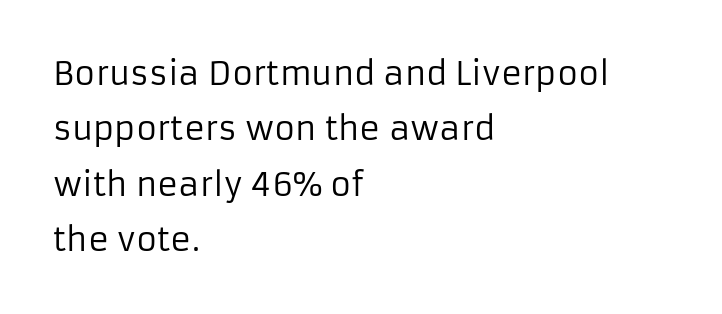
{"serif": "no", "italic": "no", "bold": "no", "weight": "regular", "width": "normal", "stroke_contrast": "low", "x_height": "medium", "monospaced": "no", "underline": "no", "align": "left", "line_spacing_ratio": 1.73, "letter_spacing": "normal", "letter_spacing_em": 0.0, "glyph_px": 32}
